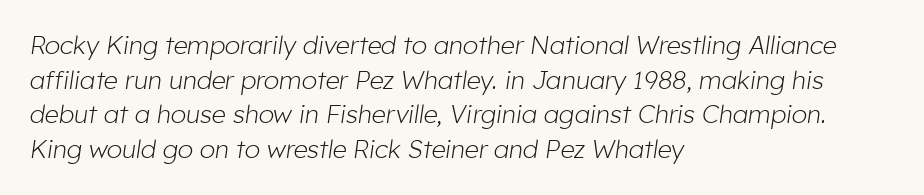
{"italic": "yes", "lean": "right", "slant_degrees": 8, "bold": "no", "underline": "no", "align": "left", "line_spacing": "normal", "line_spacing_ratio": 1.39, "letter_spacing": "normal", "letter_spacing_em": 0.0, "glyph_px": 25}
